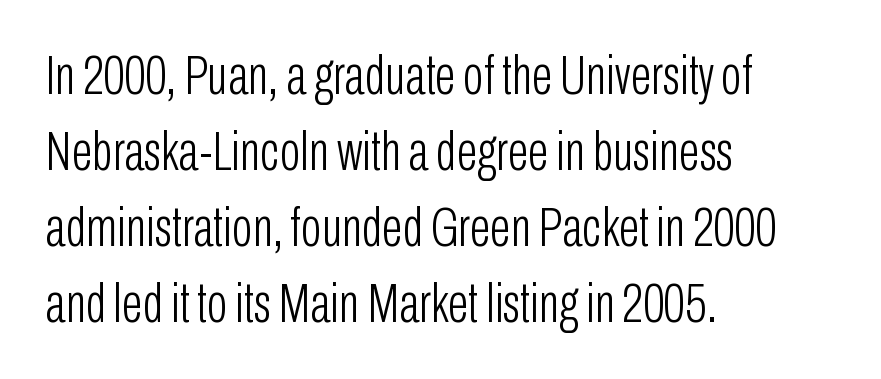
Tracking here is standard; glyphs follow each other at the usual distance. The space beneath each line is pristine and unruled. Quick note: not italic, upright. Stroke thickness stays within the range of a standard reading face or lighter. Line beginnings align vertically; line endings do not. Do the characters align in a grid? No, the font is proportional.
